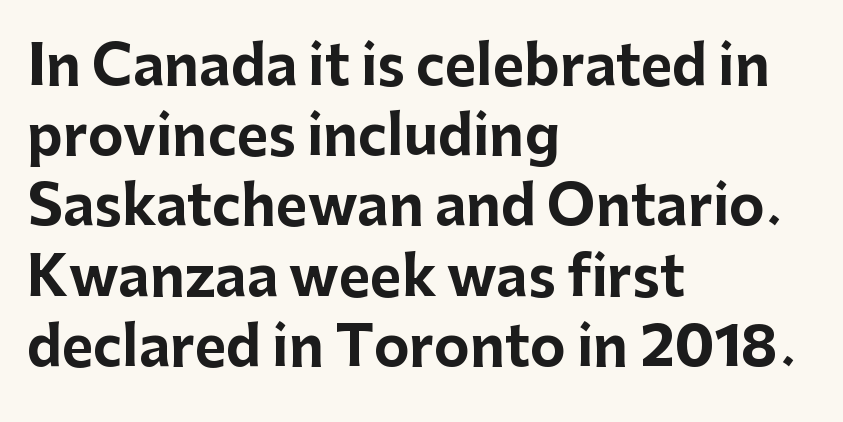
{"serif": "no", "italic": "no", "bold": "yes", "weight": "bold", "width": "normal", "stroke_contrast": "low", "x_height": "medium", "monospaced": "no", "underline": "no", "align": "left", "line_spacing": "normal", "line_spacing_ratio": 1.3, "letter_spacing": "normal", "letter_spacing_em": 0.0, "glyph_px": 54}
